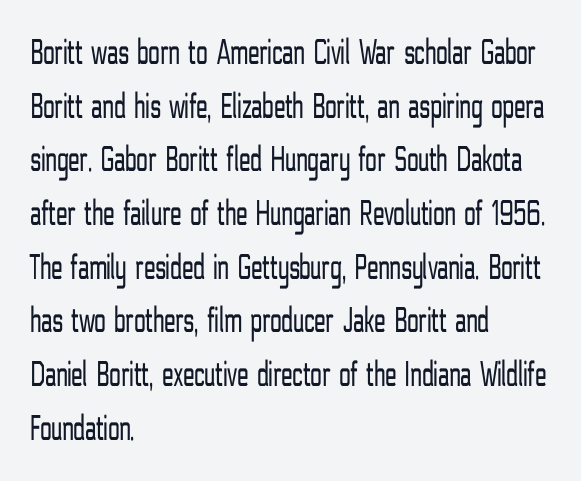
The image shows 37 px light, condensed sans-serif type, upright; set left-aligned, normal line spacing (1.45x), normal letter spacing, not underlined; low stroke contrast and a medium x-height.
